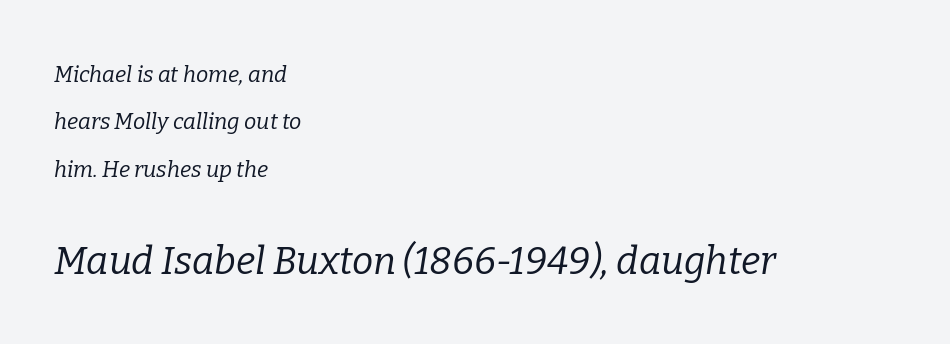
Is the block centered? No — it sits flush against the left margin. Nothing heavy about these letters — not bold at all. Are there feet on the stems? There are — it's a serif. Only glyphs here, with clear space below each row. Is the type slanted? Yes — the strokes lean at a clear angle.
